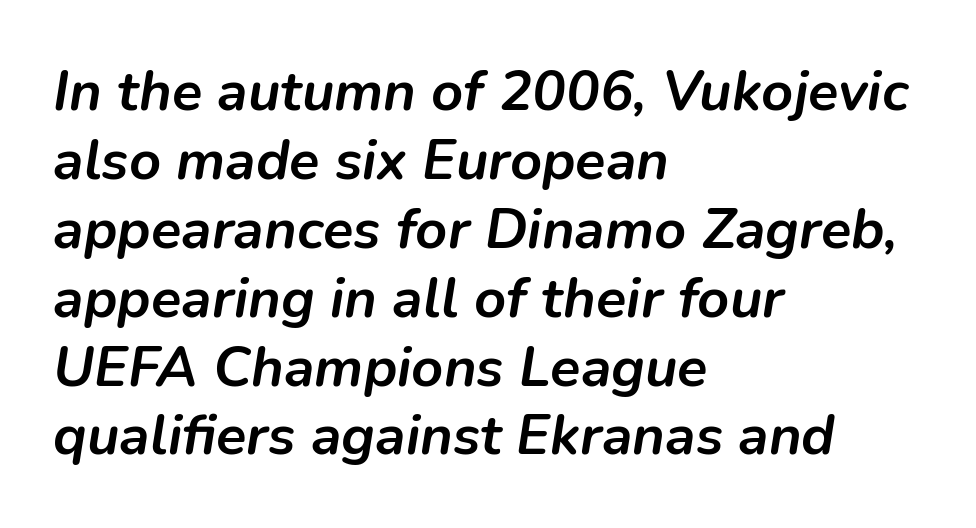
Q: Is the text bold? A: Yes.
Q: Is the text italic (slanted)? A: Yes, it leans right by about 9 degrees.
Q: Is the text underlined? A: No.
Q: How is the paragraph aligned? A: Left-aligned.
Q: Is the spacing between letters normal or unusually wide? A: Normal.
Q: Width (condensed, normal, or wide)? A: Normal.
Q: Stroke contrast? A: Low.
Q: x-height? A: Medium.
Q: Monospaced? A: No.
